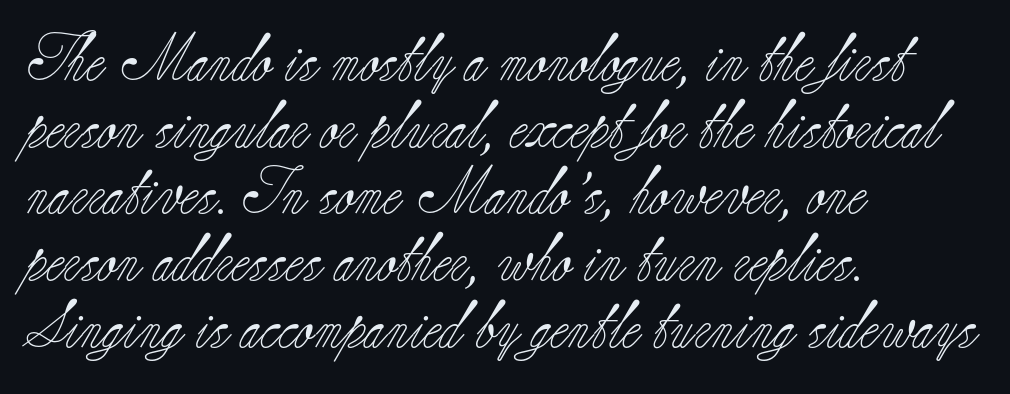
Q: Is the text bold? A: No.
Q: Is the text italic (slanted)? A: Yes.
Q: Is the typeface a serif or a sans-serif typeface? A: Serif.
Q: Is the text underlined? A: No.
Q: How is the paragraph aligned? A: Left-aligned.
Q: Is the spacing between letters normal or unusually wide? A: Normal.
Q: Is the spacing between lines tight, normal or loose? A: Normal.
Q: Width (condensed, normal, or wide)? A: Normal.
Q: Stroke contrast? A: Low.
Q: x-height? A: Small.
Q: Monospaced? A: No.
